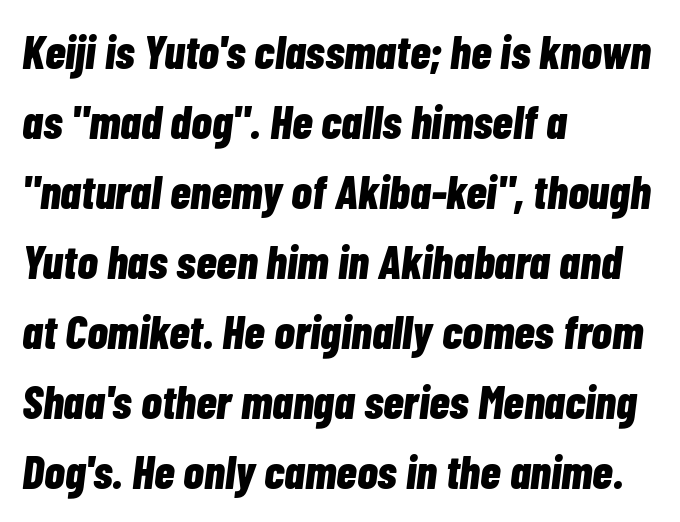
Q: Is the text bold? A: Yes.
Q: Is the text italic (slanted)? A: Yes, it leans right by about 7 degrees.
Q: Is the text underlined? A: No.
Q: How is the paragraph aligned? A: Left-aligned.
Q: Is the spacing between letters normal or unusually wide? A: Normal.
Q: Is the spacing between lines tight, normal or loose? A: Normal.
Q: Width (condensed, normal, or wide)? A: Condensed.
Q: Stroke contrast? A: Low.
Q: x-height? A: Medium.
Q: Monospaced? A: No.
